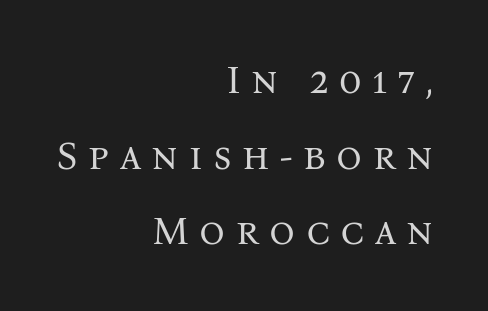
{"serif": "yes", "italic": "no", "bold": "no", "weight": "regular", "width": "normal", "stroke_contrast": "medium", "x_height": "medium", "monospaced": "no", "underline": "no", "align": "right", "line_spacing_ratio": 1.89, "letter_spacing": "wide", "letter_spacing_em": 0.26, "glyph_px": 40}
